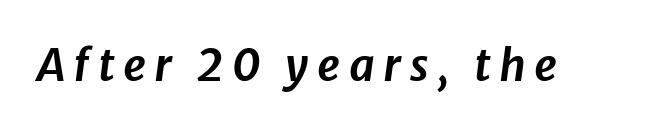
The specimen omits any rule beneath the text block's lines. Is the type slanted? Yes — the strokes lean at a clear angle. The face used here is proportionally spaced, like ordinary book or web type.
